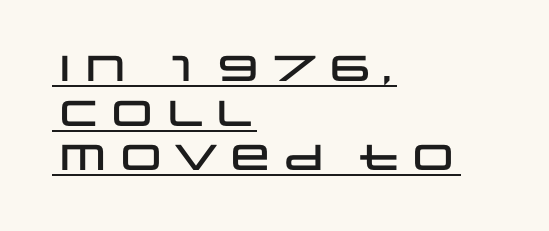
The image shows 36 px wide sans-serif type, upright; set left-aligned, line spacing 1.24x, normal letter spacing, underlined; low stroke contrast and a large x-height.
